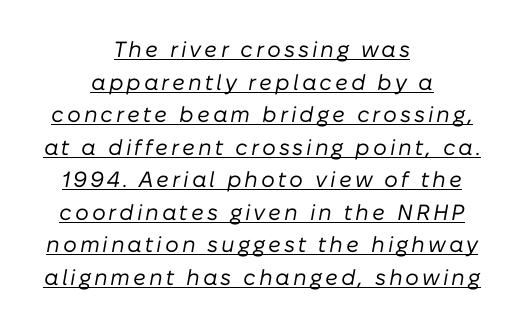
{"italic": "yes", "lean": "right", "slant_degrees": 10, "bold": "no", "underline": "yes", "align": "center", "line_spacing": "normal", "line_spacing_ratio": 1.48, "glyph_px": 22}
